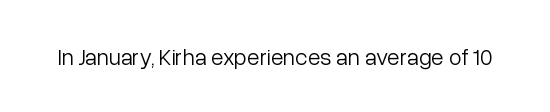
The image shows 23 px text type, upright; set normal letter spacing, not underlined.
